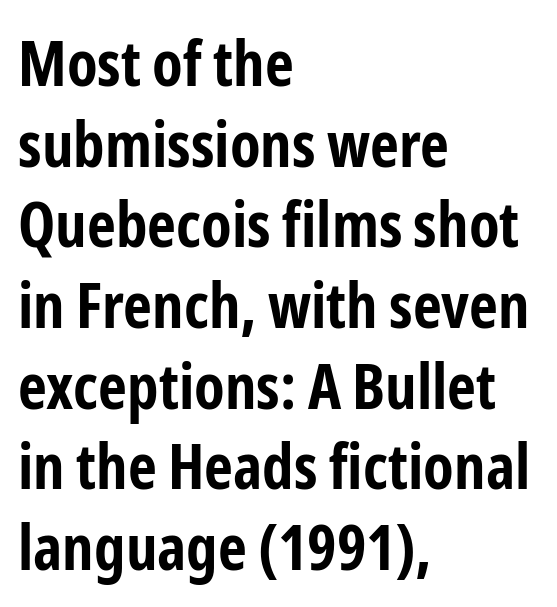
Regular leading. The face used here is proportionally spaced, like ordinary book or web type. No extra tracking has been applied to these lines. These words are printed bold, with thick strokes throughout. Words float on clear page, feet unadorned.
